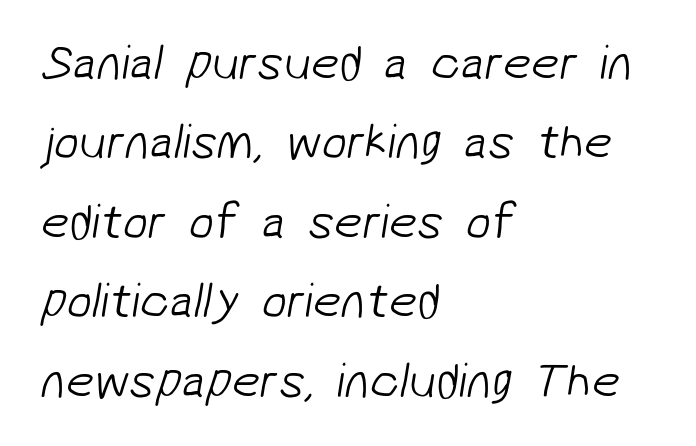
Q: Is the text bold? A: No.
Q: Is the typeface a serif or a sans-serif typeface? A: Sans-serif.
Q: Is the text underlined? A: No.
Q: How is the paragraph aligned? A: Left-aligned.
Q: Is the spacing between letters normal or unusually wide? A: Normal.
Q: Is the spacing between lines tight, normal or loose? A: Normal.
Q: Width (condensed, normal, or wide)? A: Normal.
Q: Stroke contrast? A: Low.
Q: x-height? A: Medium.
Q: Monospaced? A: No.
